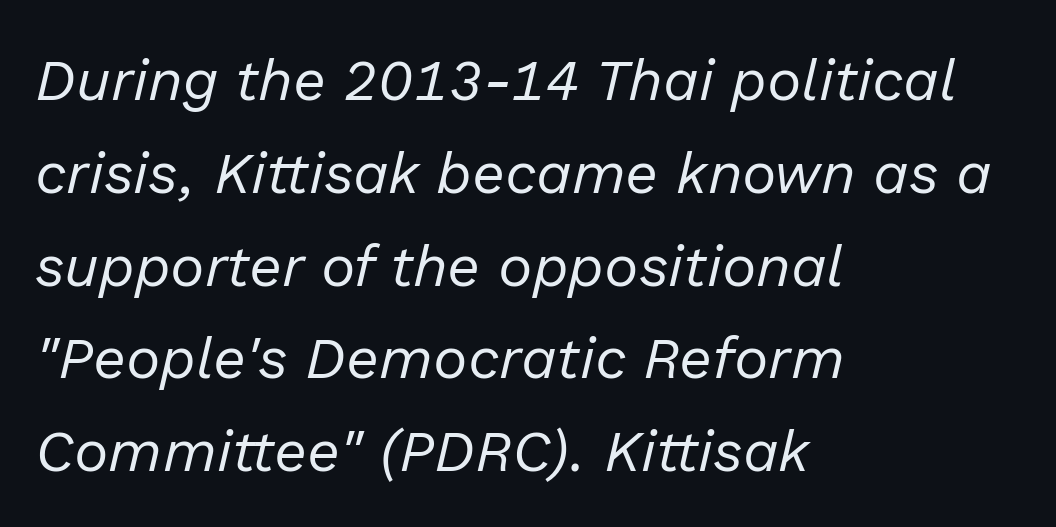
The image shows 58 px regular-weight type, italic (leaning right); set left-aligned, normal line spacing (1.6x), normal letter spacing, not underlined; low stroke contrast and a medium x-height.
